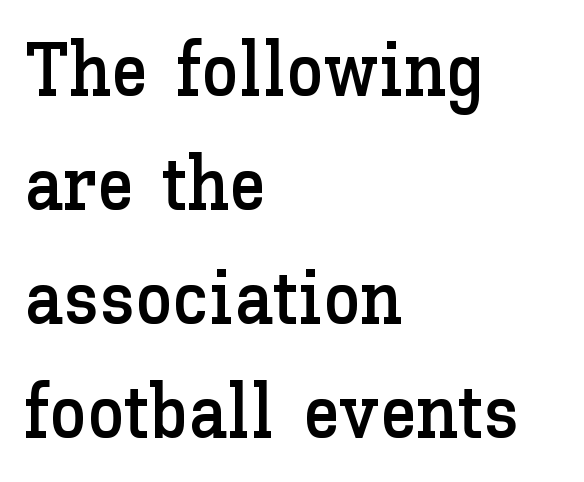
{"italic": "no", "width": "normal", "stroke_contrast": "low", "x_height": "medium", "monospaced": "no", "underline": "no", "align": "left", "line_spacing": "normal", "line_spacing_ratio": 1.52, "letter_spacing": "normal", "letter_spacing_em": 0.0, "glyph_px": 75}
